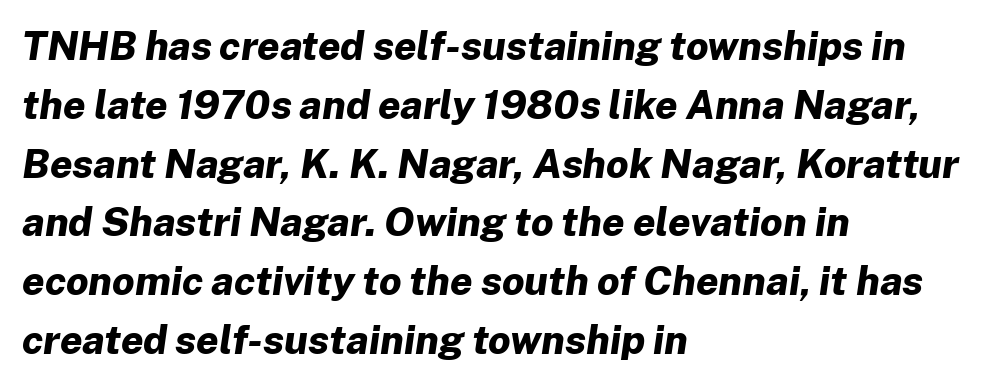
The image shows 40 px bold type, italic (leaning right); set left-aligned, normal line spacing (1.47x), normal letter spacing, not underlined; low stroke contrast and a medium x-height.
